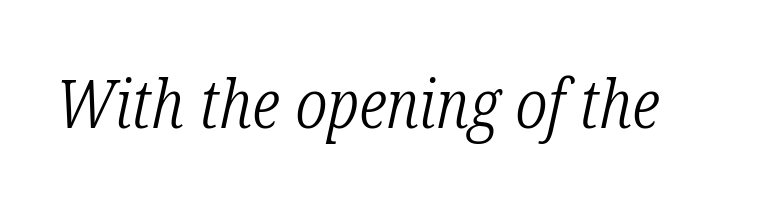
{"serif": "yes", "italic": "yes", "lean": "right", "slant_degrees": 12, "bold": "no", "weight": "light", "width": "condensed", "stroke_contrast": "low", "x_height": "medium", "monospaced": "no", "underline": "no", "letter_spacing": "normal", "letter_spacing_em": 0.0, "glyph_px": 68}
